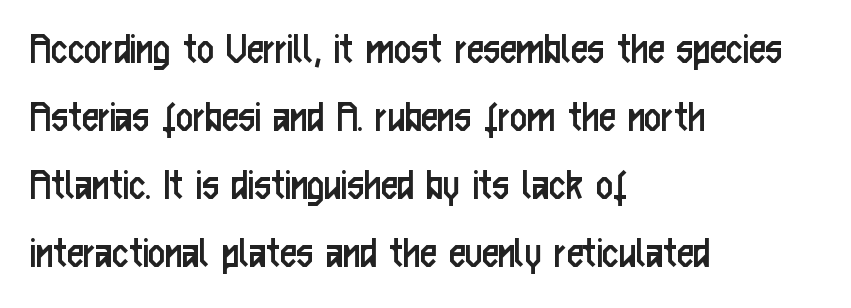
Q: Is the text bold? A: No.
Q: Is the text italic (slanted)? A: No, it is upright.
Q: Is the typeface a serif or a sans-serif typeface? A: Sans-serif.
Q: Is the text underlined? A: No.
Q: How is the paragraph aligned? A: Left-aligned.
Q: Is the spacing between letters normal or unusually wide? A: Normal.
Q: Is the spacing between lines tight, normal or loose? A: Normal.
Q: Width (condensed, normal, or wide)? A: Condensed.
Q: Stroke contrast? A: Low.
Q: x-height? A: Medium.
Q: Monospaced? A: No.
